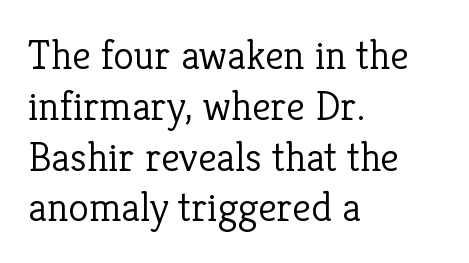
The image shows 42 px light serif type, upright; set left-aligned, line spacing 1.21x, normal letter spacing, not underlined; low stroke contrast and a medium x-height.
